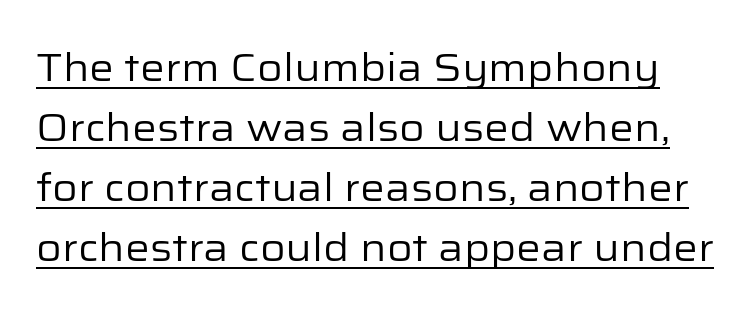
Q: Is the text bold? A: No.
Q: Is the text italic (slanted)? A: No, it is upright.
Q: Is the typeface a serif or a sans-serif typeface? A: Sans-serif.
Q: Is the text underlined? A: Yes.
Q: Is the spacing between letters normal or unusually wide? A: Normal.
Q: Is the spacing between lines tight, normal or loose? A: Normal.
Q: Width (condensed, normal, or wide)? A: Normal.
Q: Stroke contrast? A: Low.
Q: x-height? A: Medium.
Q: Monospaced? A: No.
